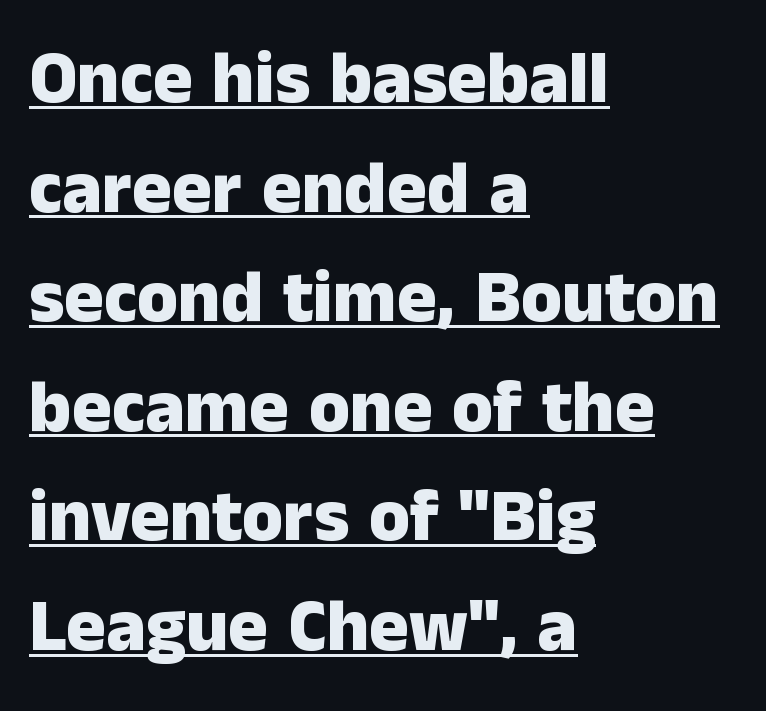
The image shows 74 px heavy sans-serif type, upright; set left-aligned, normal line spacing (1.48x), normal letter spacing, underlined; low stroke contrast and a medium x-height.
